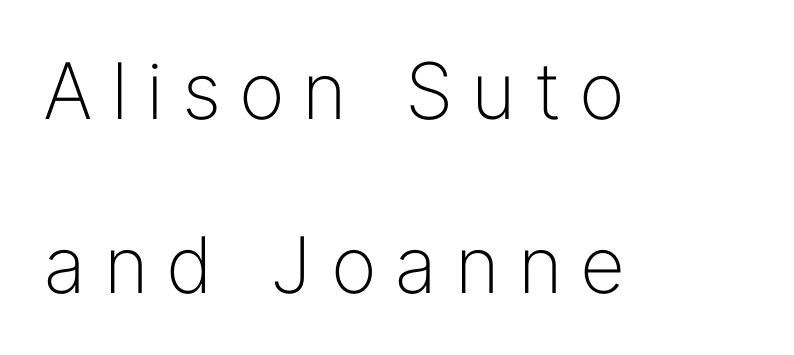
Q: Is the text bold? A: No.
Q: Is the text italic (slanted)? A: No, it is upright.
Q: Is the typeface a serif or a sans-serif typeface? A: Sans-serif.
Q: Is the text underlined? A: No.
Q: How is the paragraph aligned? A: Left-aligned.
Q: Is the spacing between letters normal or unusually wide? A: Unusually wide.
Q: Is the spacing between lines tight, normal or loose? A: Loose.
Q: Width (condensed, normal, or wide)? A: Normal.
Q: Stroke contrast? A: Low.
Q: x-height? A: Medium.
Q: Monospaced? A: No.
